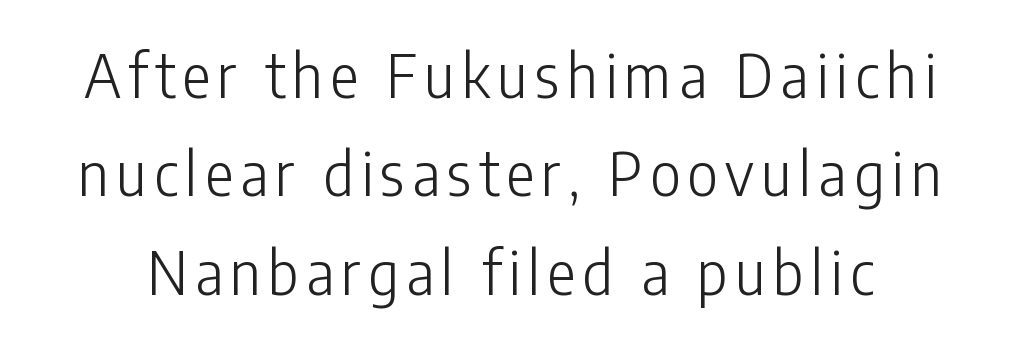
Q: Is the text bold? A: No.
Q: Is the text italic (slanted)? A: No, it is upright.
Q: Is the typeface a serif or a sans-serif typeface? A: Sans-serif.
Q: Is the text underlined? A: No.
Q: Is the spacing between lines tight, normal or loose? A: Normal.
Q: Width (condensed, normal, or wide)? A: Condensed.
Q: Stroke contrast? A: Low.
Q: x-height? A: Medium.
Q: Monospaced? A: No.
